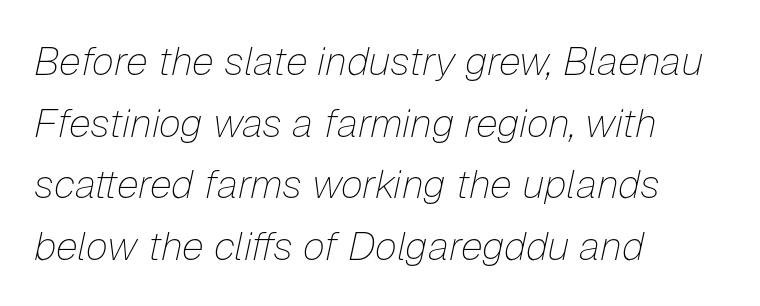
Tracking here is standard; glyphs follow each other at the usual distance. Short and long lines alike share a common starting point at left. An italicized treatment has been applied to the whole sample. Notice how descenders clear the ascenders below comfortably — that's standard leading. Unmarked baselines from the first word to the last. Is this a fixed-width face? No — the glyphs have proportional, varying widths.
